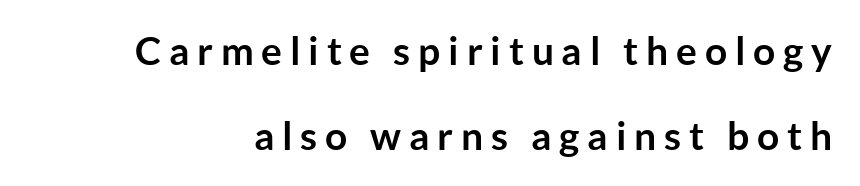
Serifs: no, the terminals of the letterforms are clean. The space beneath each line is pristine and unruled. Tracking value appears strongly positive — letters spread wide. Airy leading. Typesetter's note: full bold, strokes at maximum text heaviness.
